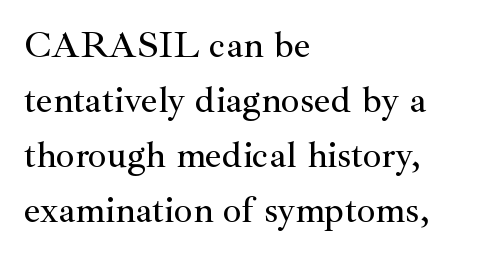
The ragged edge is on the right, which tells us the setting is flush left. You can tell it's not italic because the verticals are truly vertical. Regarding leading, the lines here are spaced in the standard way. Looks like regular typesetting: each glyph gets only the width it needs. Plain, unruled lines of type. Note: serifs present on the glyphs.
